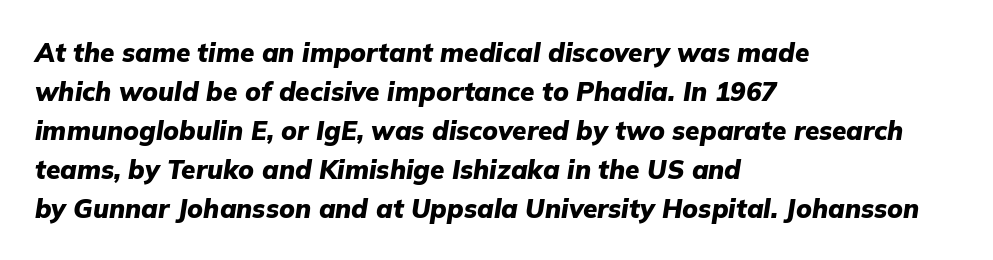
Evenly set lines give the paragraph a standard silhouette. Slanted lettering throughout. Underlining? Definitely not there. Here the glyphs are tracked normally, forming tight word shapes. Leftover space on each line is placed entirely after the last word.
